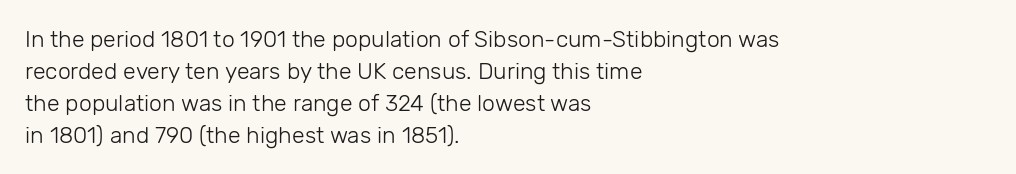
{"italic": "no", "bold": "no", "underline": "no", "align": "left", "line_spacing": "normal", "line_spacing_ratio": 1.39, "letter_spacing": "normal", "letter_spacing_em": 0.0, "glyph_px": 23}
